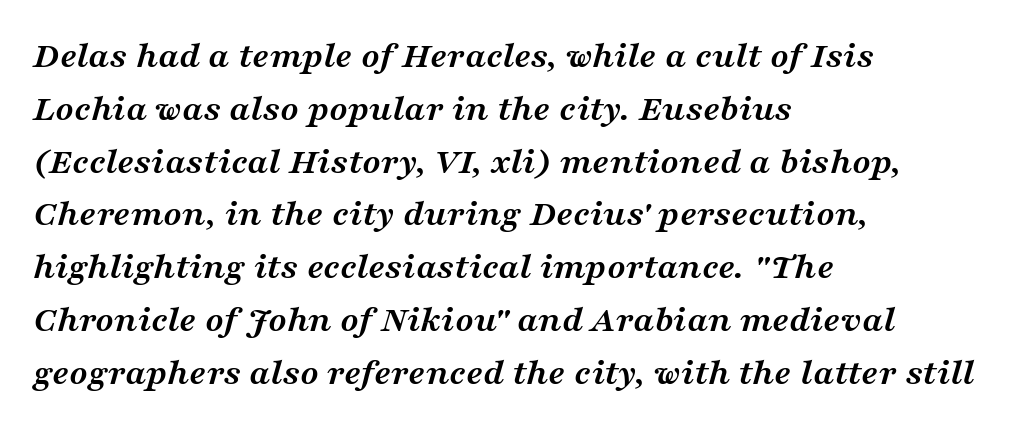
Q: Is the text bold? A: Yes.
Q: Is the text italic (slanted)? A: Yes, it leans right by about 16 degrees.
Q: Is the typeface a serif or a sans-serif typeface? A: Serif.
Q: Is the text underlined? A: No.
Q: How is the paragraph aligned? A: Left-aligned.
Q: Is the spacing between letters normal or unusually wide? A: Normal.
Q: Is the spacing between lines tight, normal or loose? A: Normal.
Q: Width (condensed, normal, or wide)? A: Wide.
Q: Stroke contrast? A: Medium.
Q: x-height? A: Medium.
Q: Monospaced? A: No.
